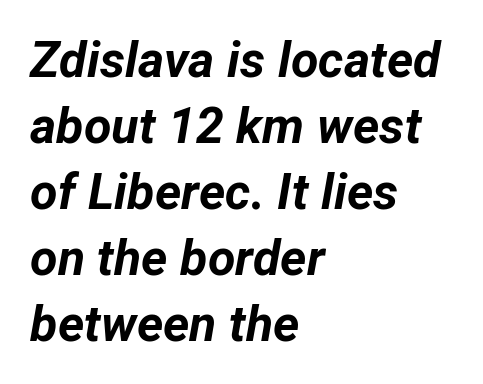
The words here are not underlined. When letters slant like this, we call the style italic. The letters sit at their default tracking, neither squeezed nor spread. Quick note: interline space is typical.
